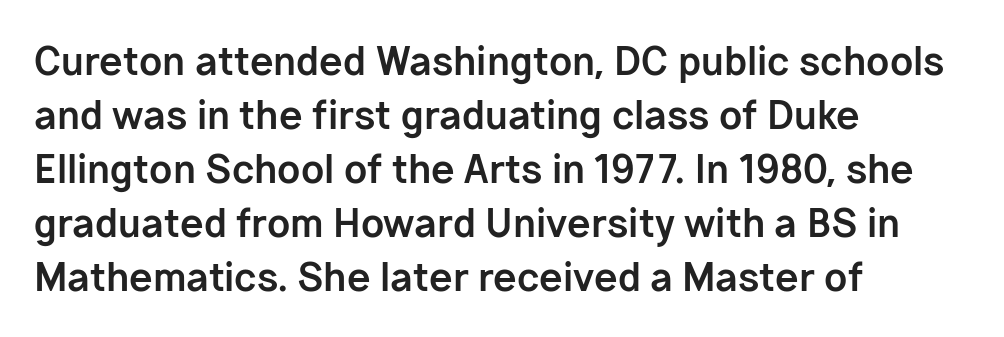
Q: Is the text bold? A: Yes.
Q: Is the text italic (slanted)? A: No, it is upright.
Q: Is the typeface a serif or a sans-serif typeface? A: Sans-serif.
Q: Is the text underlined? A: No.
Q: How is the paragraph aligned? A: Left-aligned.
Q: Is the spacing between letters normal or unusually wide? A: Normal.
Q: Is the spacing between lines tight, normal or loose? A: Normal.
Q: Width (condensed, normal, or wide)? A: Normal.
Q: Stroke contrast? A: Low.
Q: x-height? A: Medium.
Q: Monospaced? A: No.
